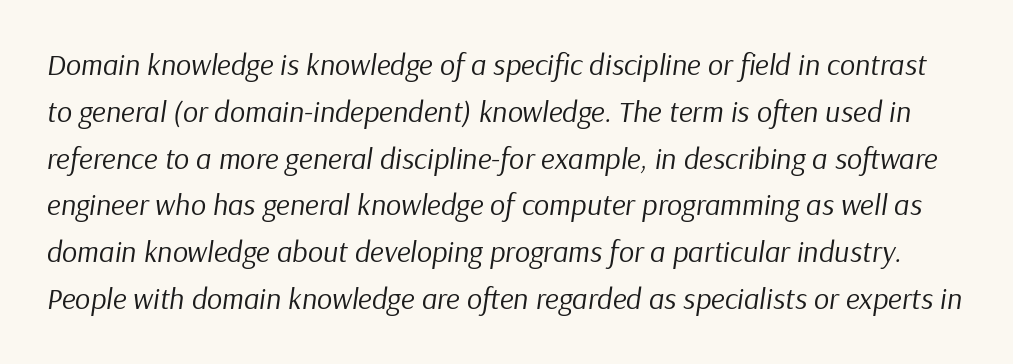
Q: Is the text bold? A: No.
Q: Is the text italic (slanted)? A: Yes, it leans right by about 9 degrees.
Q: Is the text underlined? A: No.
Q: Is the spacing between letters normal or unusually wide? A: Normal.
Q: Is the spacing between lines tight, normal or loose? A: Normal.
Q: Width (condensed, normal, or wide)? A: Normal.
Q: Stroke contrast? A: Low.
Q: x-height? A: Medium.
Q: Monospaced? A: No.
